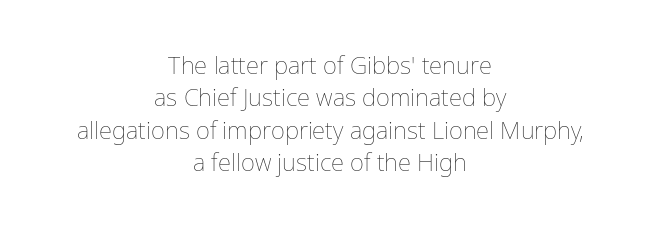
The cut favours lightness, reaching ordinary text weight at its darkest. This sample keeps an unexceptional amount of space between lines. The text block is weighted toward neither margin, spreading evenly from the middle. No word sits above an underline. Tracking value appears to be zero — textbook default spacing.
